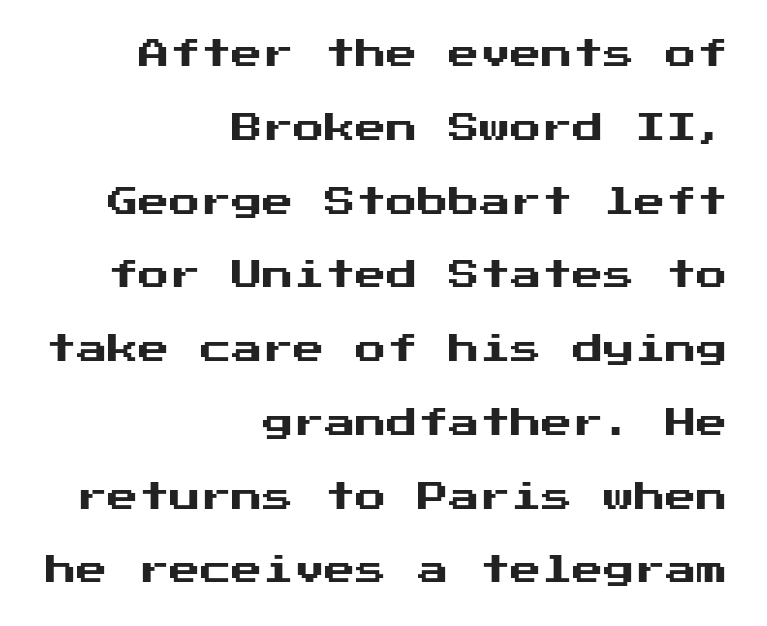
Each letter's strokes conclude bluntly, with no projecting serifs. Which margin do the lines hug? The right one — the left edge is uneven. There is no visible air inserted between adjacent glyphs. What's the leading like? Stretched, with rows far apart. The letters stand upright; this is a roman face.
